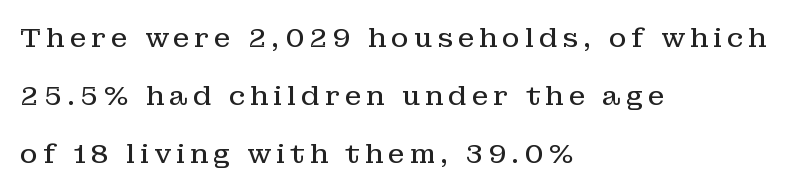
{"italic": "no", "bold": "no", "underline": "no", "align": "left", "line_spacing": "loose", "line_spacing_ratio": 2.14, "glyph_px": 27}
